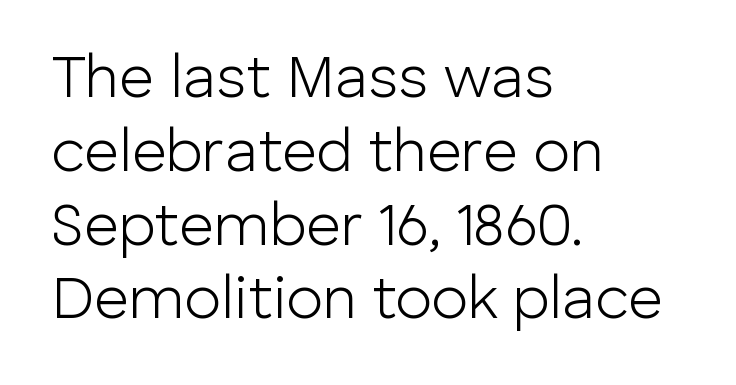
Q: Is the text bold? A: No.
Q: Is the text italic (slanted)? A: No, it is upright.
Q: Is the typeface a serif or a sans-serif typeface? A: Sans-serif.
Q: Is the text underlined? A: No.
Q: How is the paragraph aligned? A: Left-aligned.
Q: Is the spacing between letters normal or unusually wide? A: Normal.
Q: Width (condensed, normal, or wide)? A: Normal.
Q: Stroke contrast? A: Low.
Q: x-height? A: Medium.
Q: Monospaced? A: No.
